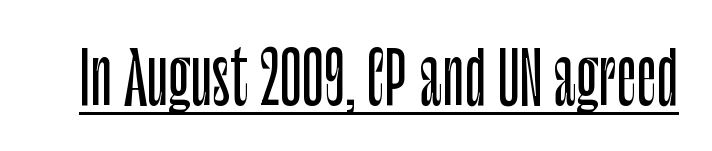
Nothing unusual about the tracking: characters are spaced as the font intends. Examine the stroke ends and you'll find no serifs. These lines are rendered in a variable-pitch font. Every stem runs plumb, perpendicular to the baseline. Underline: present.
